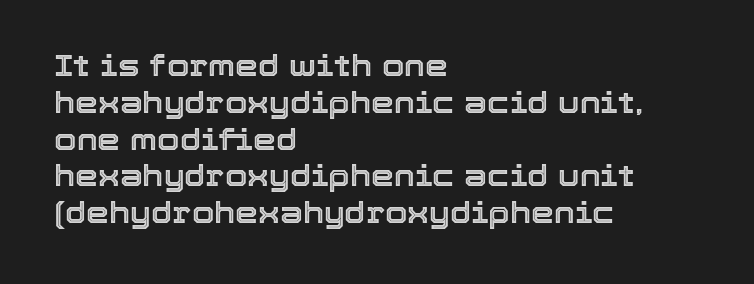
{"italic": "no", "width": "normal", "x_height": "medium", "monospaced": "no", "underline": "no", "align": "left", "line_spacing": "normal", "line_spacing_ratio": 1.27, "letter_spacing": "normal", "letter_spacing_em": 0.0, "glyph_px": 29}
